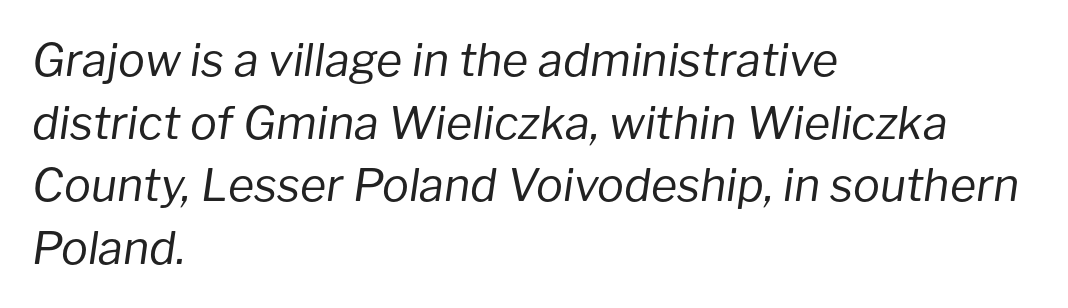
The image shows 45 px regular-weight type, italic (leaning right); set left-aligned, normal line spacing (1.39x), normal letter spacing, not underlined; low stroke contrast and a medium x-height.
